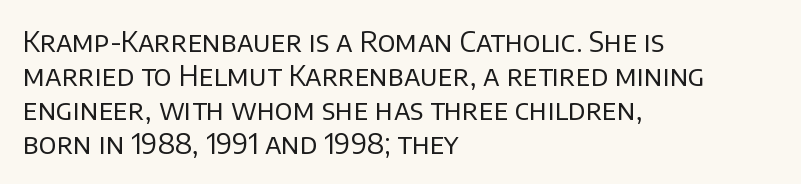
{"serif": "no", "italic": "no", "bold": "no", "weight": "regular", "width": "normal", "stroke_contrast": "low", "x_height": "large", "monospaced": "no", "underline": "no", "align": "left", "line_spacing_ratio": 1.21, "letter_spacing": "normal", "letter_spacing_em": 0.0, "glyph_px": 28}
